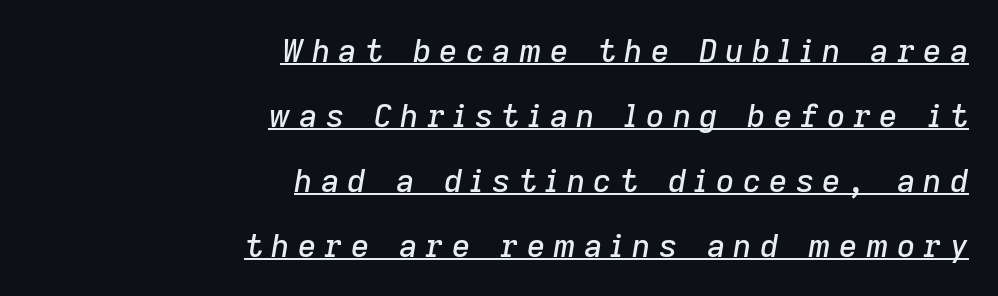
{"italic": "yes", "lean": "right", "slant_degrees": 9, "width": "normal", "stroke_contrast": "low", "x_height": "medium", "monospaced": "no", "underline": "yes", "align": "right", "line_spacing": "loose", "line_spacing_ratio": 2.03, "letter_spacing": "wide", "letter_spacing_em": 0.25, "glyph_px": 32}
